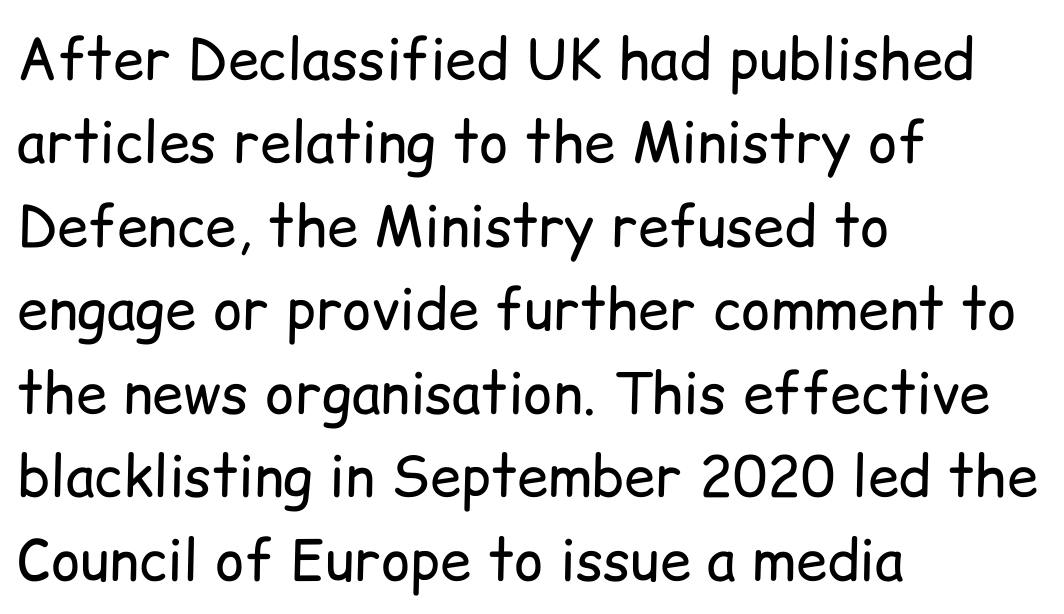
Q: Is the text bold? A: No.
Q: Is the text italic (slanted)? A: No, it is upright.
Q: Is the typeface a serif or a sans-serif typeface? A: Sans-serif.
Q: Is the text underlined? A: No.
Q: How is the paragraph aligned? A: Left-aligned.
Q: Is the spacing between letters normal or unusually wide? A: Normal.
Q: Is the spacing between lines tight, normal or loose? A: Normal.
Q: Width (condensed, normal, or wide)? A: Normal.
Q: Stroke contrast? A: Low.
Q: x-height? A: Medium.
Q: Monospaced? A: No.
